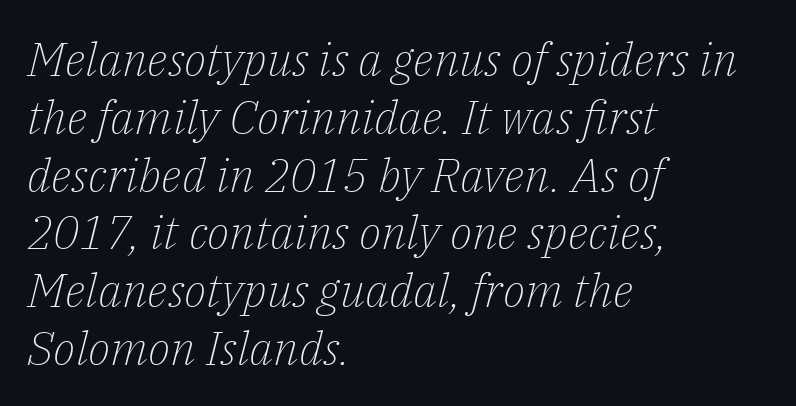
Note the varied advance widths — an 'i' is clearly narrower than an 'm'. The passage shown has conventional tracking throughout. The type family on display is of the serif kind. The font sits on the lighter half of the weight spectrum, regular included. The whole block is typeset with a tilt.
